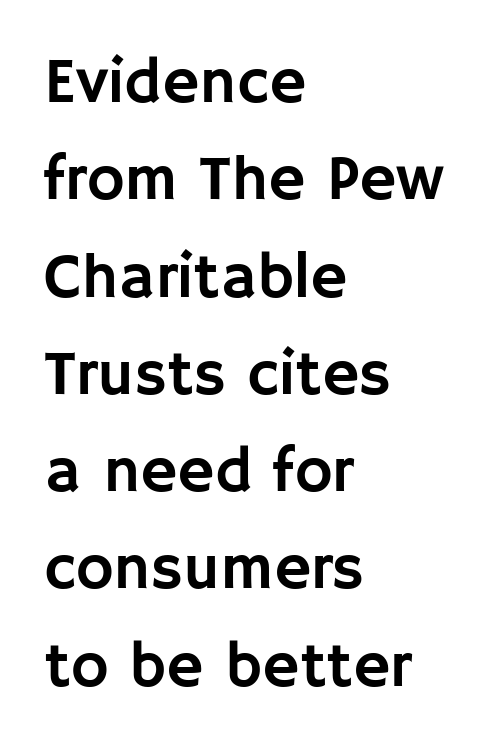
Q: Is the text italic (slanted)? A: No, it is upright.
Q: Is the typeface a serif or a sans-serif typeface? A: Sans-serif.
Q: Is the text underlined? A: No.
Q: How is the paragraph aligned? A: Left-aligned.
Q: Is the spacing between letters normal or unusually wide? A: Normal.
Q: Is the spacing between lines tight, normal or loose? A: Normal.
Q: Width (condensed, normal, or wide)? A: Normal.
Q: Stroke contrast? A: Low.
Q: x-height? A: Large.
Q: Monospaced? A: No.
